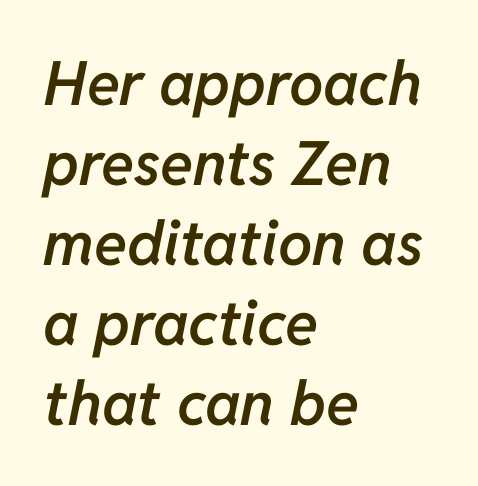
{"italic": "yes", "lean": "right", "slant_degrees": 11, "bold": "semi", "weight": "semibold", "width": "normal", "stroke_contrast": "low", "x_height": "medium", "monospaced": "no", "underline": "no", "align": "left", "line_spacing": "normal", "line_spacing_ratio": 1.31, "letter_spacing": "normal", "letter_spacing_em": 0.0, "glyph_px": 61}
